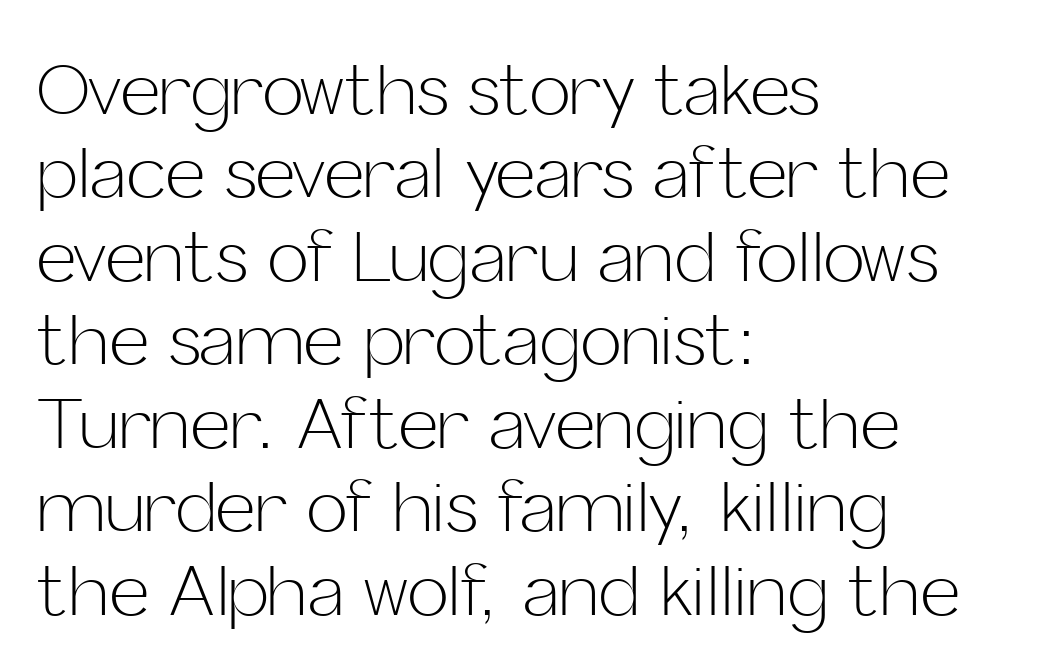
{"serif": "no", "italic": "no", "bold": "no", "weight": "light", "width": "normal", "stroke_contrast": "low", "x_height": "medium", "monospaced": "no", "underline": "no", "align": "left", "line_spacing_ratio": 1.21, "letter_spacing": "normal", "letter_spacing_em": 0.0, "glyph_px": 69}
